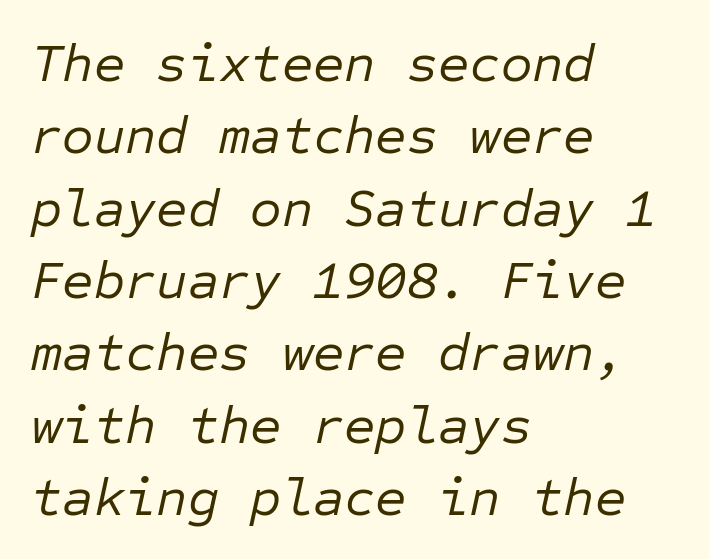
The cut favours lightness, reaching ordinary text weight at its darkest. Decoration check: the copy has no underline. The lines in this sample share a left origin and differ only in where they stop. Caption: standard tracking, unaltered.
